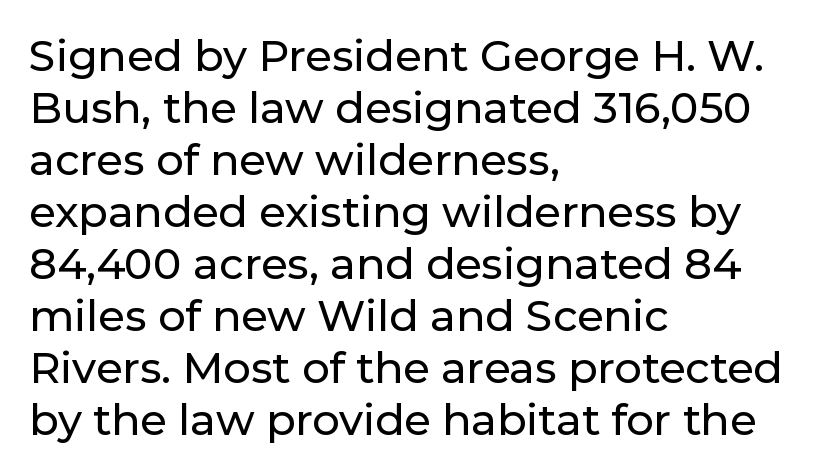
{"serif": "no", "italic": "no", "width": "normal", "stroke_contrast": "low", "x_height": "medium", "monospaced": "no", "underline": "no", "align": "left", "line_spacing_ratio": 1.21, "letter_spacing": "normal", "letter_spacing_em": 0.0, "glyph_px": 43}
